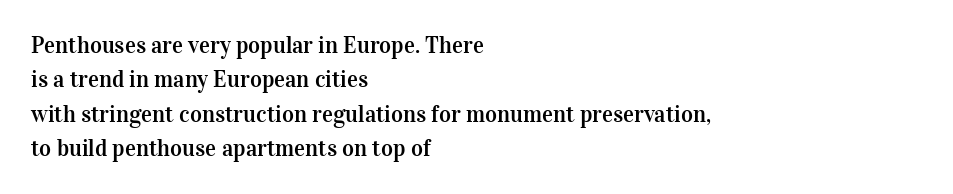
The image shows 23 px text type, upright; set left-aligned, normal line spacing (1.49x), normal letter spacing, not underlined.
